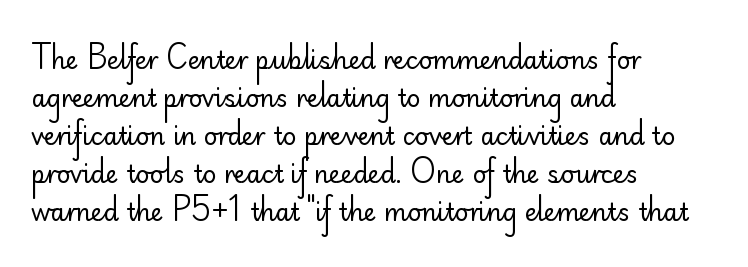
{"italic": "no", "bold": "no", "underline": "no", "align": "left", "line_spacing": "normal", "line_spacing_ratio": 1.58, "letter_spacing": "normal", "letter_spacing_em": 0.0, "glyph_px": 24}
